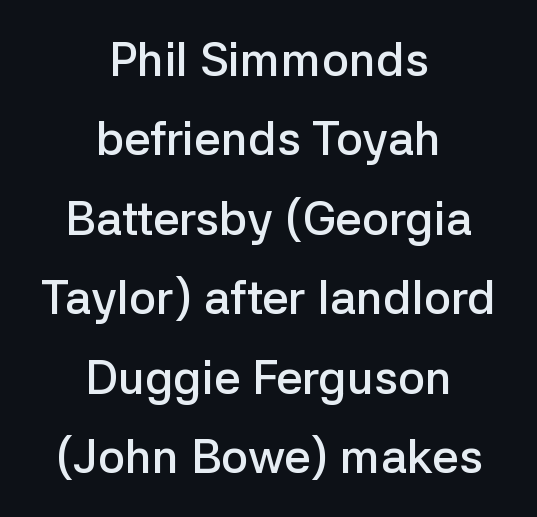
{"serif": "no", "italic": "no", "bold": "semi", "weight": "semibold", "width": "normal", "stroke_contrast": "low", "x_height": "medium", "monospaced": "no", "underline": "no", "align": "center", "line_spacing": "normal", "line_spacing_ratio": 1.69, "letter_spacing": "normal", "letter_spacing_em": 0.0, "glyph_px": 47}
